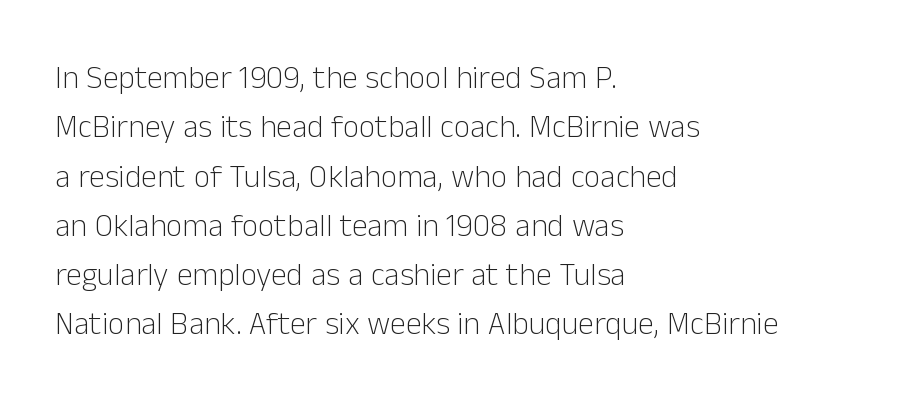
The image shows 32 px light sans-serif type, upright; set left-aligned, normal line spacing (1.54x), normal letter spacing, not underlined; low stroke contrast and a medium x-height.
